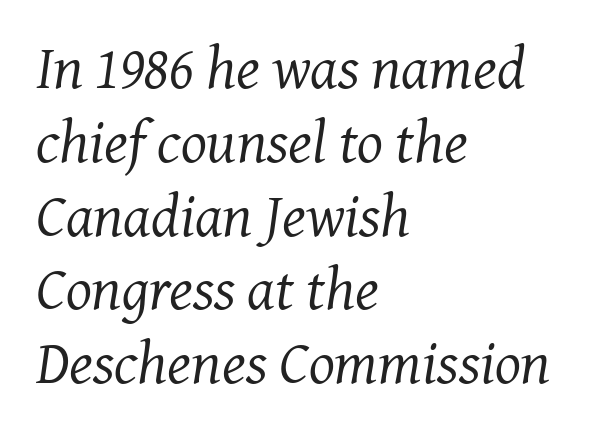
Q: Is the text bold? A: No.
Q: Is the text italic (slanted)? A: Yes, it leans right by about 7 degrees.
Q: Is the typeface a serif or a sans-serif typeface? A: Serif.
Q: Is the text underlined? A: No.
Q: How is the paragraph aligned? A: Left-aligned.
Q: Is the spacing between letters normal or unusually wide? A: Normal.
Q: Width (condensed, normal, or wide)? A: Normal.
Q: Stroke contrast? A: Medium.
Q: x-height? A: Medium.
Q: Monospaced? A: No.
